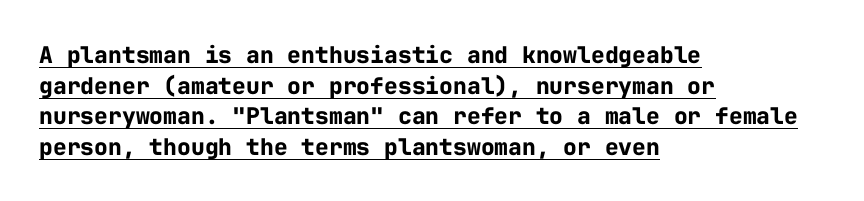
Q: Is the text bold? A: Yes.
Q: Is the text italic (slanted)? A: No, it is upright.
Q: Is the text underlined? A: Yes.
Q: How is the paragraph aligned? A: Left-aligned.
Q: Is the spacing between letters normal or unusually wide? A: Normal.
Q: Is the spacing between lines tight, normal or loose? A: Normal.
